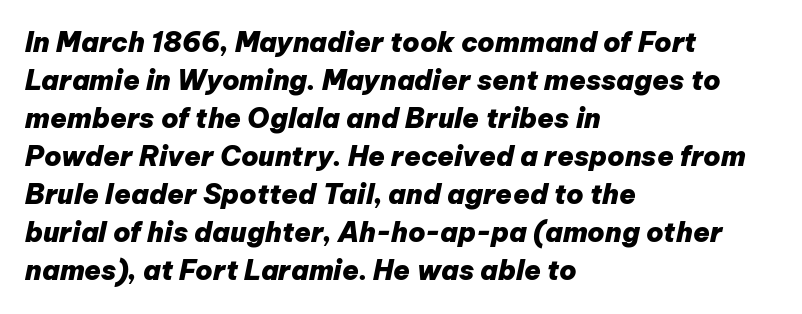
The image shows 27 px bold type, italic (leaning right); set left-aligned, normal line spacing (1.41x), normal letter spacing, not underlined.
